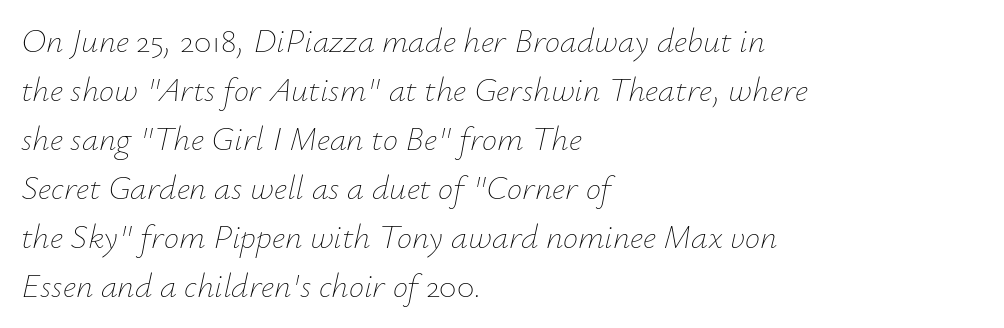
Q: Is the text bold? A: No.
Q: Is the text italic (slanted)? A: Yes, it leans right by about 12 degrees.
Q: Is the text underlined? A: No.
Q: How is the paragraph aligned? A: Left-aligned.
Q: Is the spacing between letters normal or unusually wide? A: Normal.
Q: Is the spacing between lines tight, normal or loose? A: Normal.
Q: Width (condensed, normal, or wide)? A: Normal.
Q: Stroke contrast? A: Low.
Q: x-height? A: Small.
Q: Monospaced? A: No.
